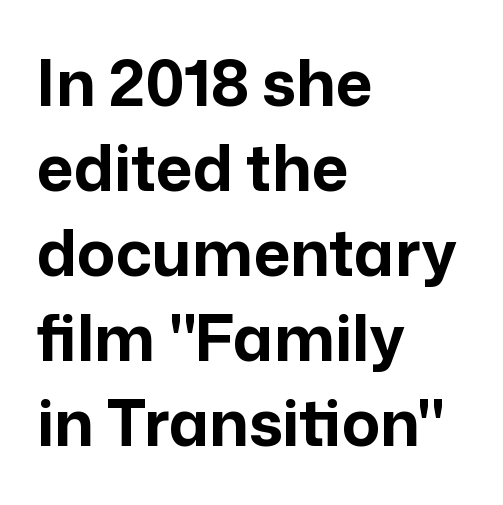
The image shows 63 px bold sans-serif type, upright; set left-aligned, normal line spacing (1.35x), normal letter spacing, not underlined; low stroke contrast and a medium x-height.
